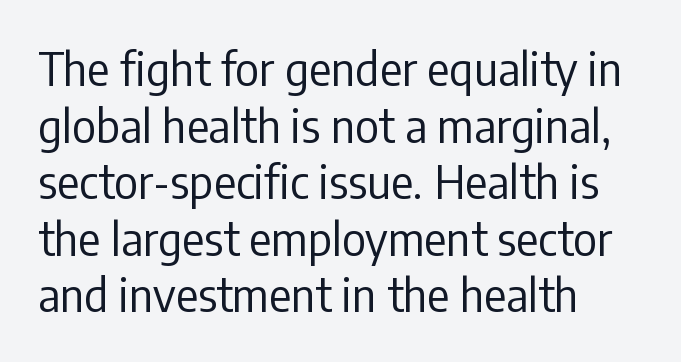
Short and long lines alike share a common starting point at left. These lines are rendered in a variable-pitch font. Observe the ordinary spacing: letters are neighbours, not strangers. The letters stand upright; this is a roman face. Each row of text sits above clean, open space.
